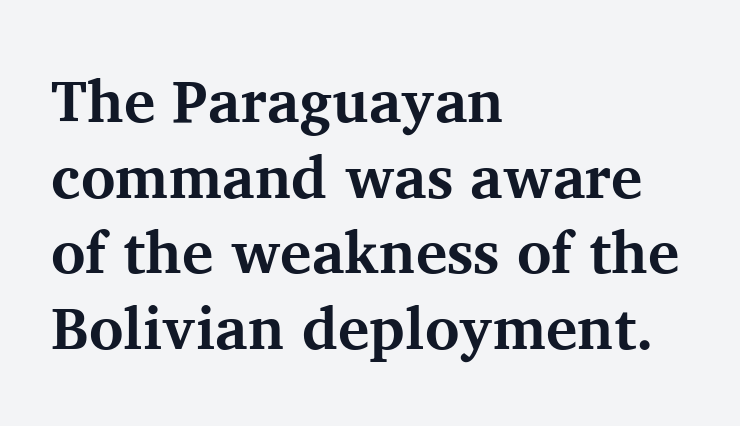
Q: Is the text bold? A: Yes.
Q: Is the text italic (slanted)? A: No, it is upright.
Q: Is the typeface a serif or a sans-serif typeface? A: Serif.
Q: Is the text underlined? A: No.
Q: How is the paragraph aligned? A: Left-aligned.
Q: Is the spacing between letters normal or unusually wide? A: Normal.
Q: Is the spacing between lines tight, normal or loose? A: Normal.
Q: Width (condensed, normal, or wide)? A: Normal.
Q: Stroke contrast? A: Medium.
Q: x-height? A: Medium.
Q: Monospaced? A: No.
